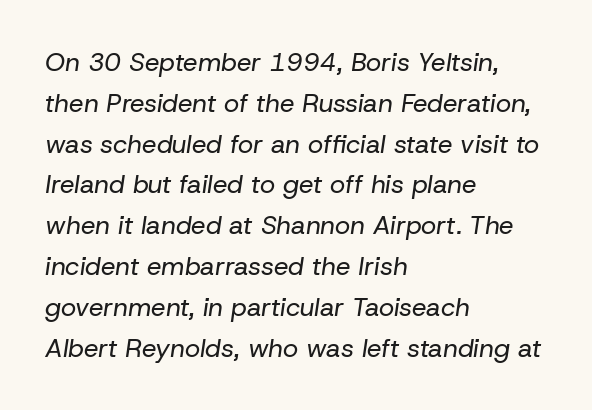
Q: Is the text bold? A: No.
Q: Is the text italic (slanted)? A: Yes, it leans right by about 8 degrees.
Q: Is the text underlined? A: No.
Q: How is the paragraph aligned? A: Left-aligned.
Q: Is the spacing between letters normal or unusually wide? A: Normal.
Q: Is the spacing between lines tight, normal or loose? A: Normal.
